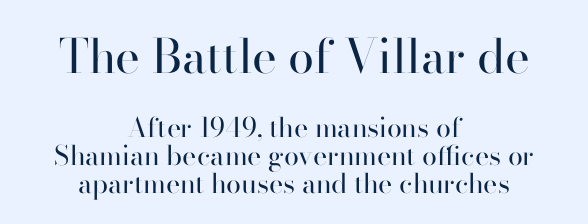
The image shows 47 px regular-weight serif type, upright; set centered, tight line spacing (1.03x), normal letter spacing, not underlined; the first (top) block is 1.74x larger; high stroke contrast and a small x-height.
